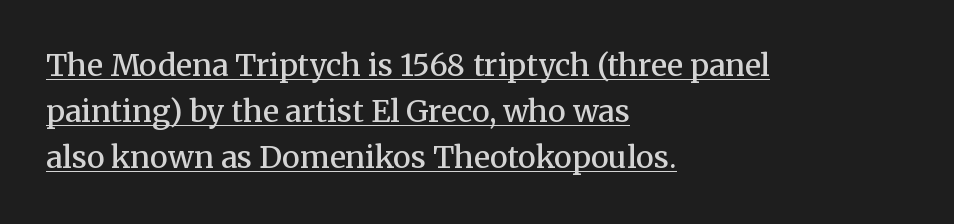
Q: Is the text bold? A: Semi-bold.
Q: Is the text italic (slanted)? A: No, it is upright.
Q: Is the typeface a serif or a sans-serif typeface? A: Serif.
Q: Is the text underlined? A: Yes.
Q: How is the paragraph aligned? A: Left-aligned.
Q: Is the spacing between letters normal or unusually wide? A: Normal.
Q: Is the spacing between lines tight, normal or loose? A: Normal.
Q: Width (condensed, normal, or wide)? A: Normal.
Q: Stroke contrast? A: Medium.
Q: x-height? A: Medium.
Q: Monospaced? A: No.
